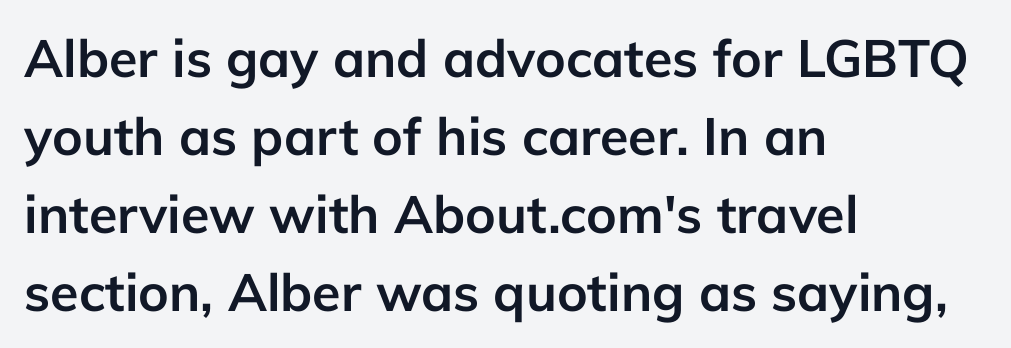
Q: Is the text bold? A: Yes.
Q: Is the text italic (slanted)? A: No, it is upright.
Q: Is the typeface a serif or a sans-serif typeface? A: Sans-serif.
Q: Is the text underlined? A: No.
Q: How is the paragraph aligned? A: Left-aligned.
Q: Is the spacing between letters normal or unusually wide? A: Normal.
Q: Is the spacing between lines tight, normal or loose? A: Normal.
Q: Width (condensed, normal, or wide)? A: Normal.
Q: Stroke contrast? A: Low.
Q: x-height? A: Medium.
Q: Monospaced? A: No.
